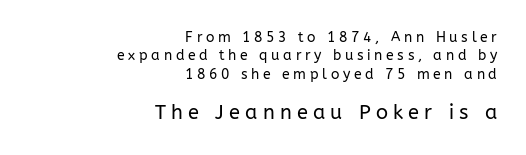
{"italic": "no", "bold": "no", "underline": "no", "align": "right", "line_spacing": "normal", "line_spacing_ratio": 1.32, "letter_spacing": "wide", "letter_spacing_em": 0.26, "larger_block": "second", "size_ratio": 1.43, "glyph_px": 20}
